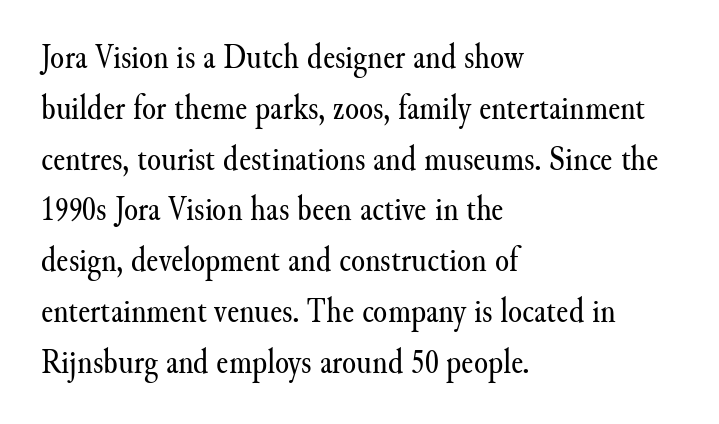
The image shows 36 px regular-weight serif type, upright; set left-aligned, normal line spacing (1.41x), normal letter spacing, not underlined; medium stroke contrast and a small x-height.
